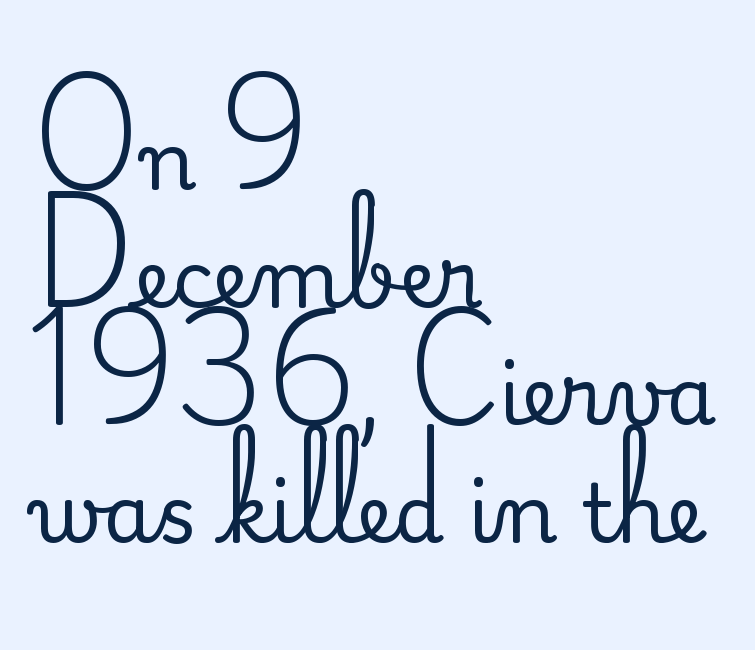
Q: Is the text italic (slanted)? A: No, it is upright.
Q: Is the typeface a serif or a sans-serif typeface? A: Serif.
Q: Is the text underlined? A: No.
Q: How is the paragraph aligned? A: Left-aligned.
Q: Is the spacing between letters normal or unusually wide? A: Normal.
Q: Is the spacing between lines tight, normal or loose? A: Normal.
Q: Width (condensed, normal, or wide)? A: Normal.
Q: Stroke contrast? A: Medium.
Q: x-height? A: Small.
Q: Monospaced? A: No.
